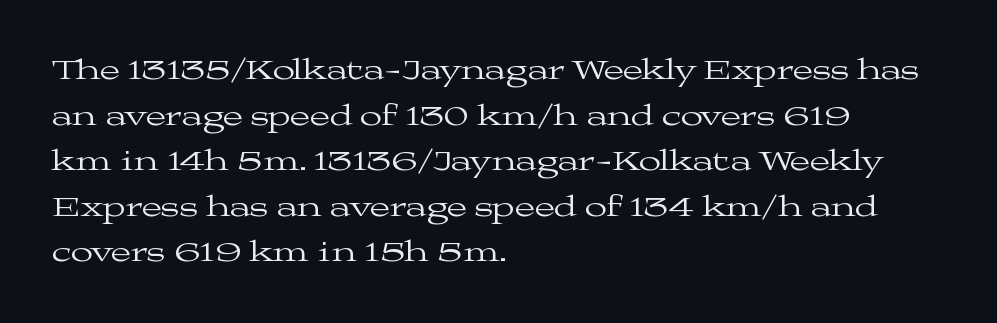
{"serif": "yes", "italic": "no", "bold": "no", "weight": "regular", "width": "wide", "stroke_contrast": "medium", "x_height": "medium", "monospaced": "no", "underline": "no", "align": "left", "line_spacing": "normal", "line_spacing_ratio": 1.57, "letter_spacing": "normal", "letter_spacing_em": 0.0, "glyph_px": 29}
